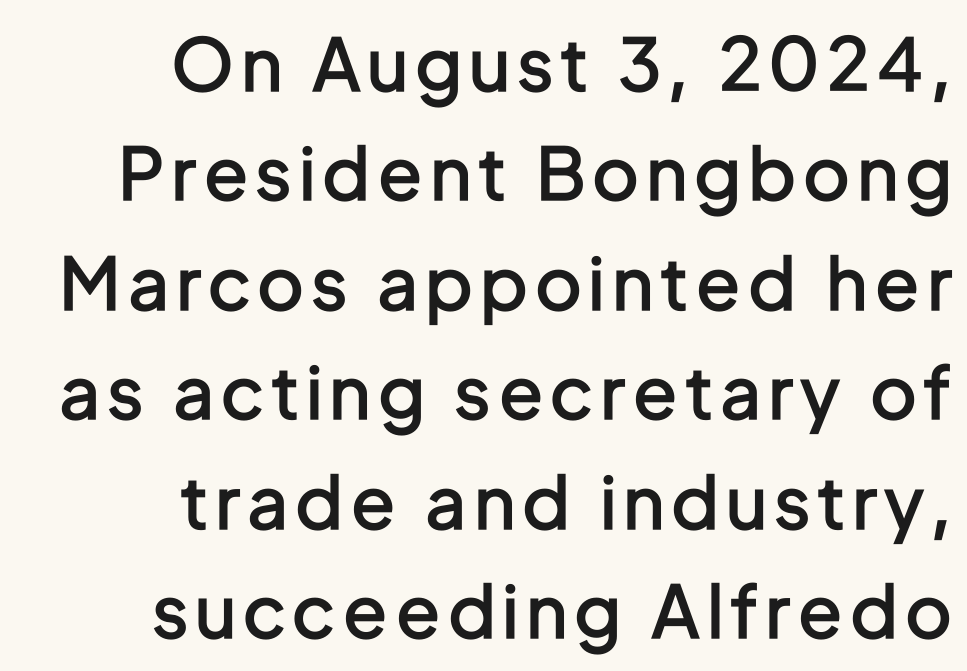
Q: Is the text bold? A: Semi-bold.
Q: Is the text italic (slanted)? A: No, it is upright.
Q: Is the typeface a serif or a sans-serif typeface? A: Sans-serif.
Q: Is the text underlined? A: No.
Q: How is the paragraph aligned? A: Right-aligned.
Q: Is the spacing between lines tight, normal or loose? A: Normal.
Q: Width (condensed, normal, or wide)? A: Condensed.
Q: Stroke contrast? A: Low.
Q: x-height? A: Medium.
Q: Monospaced? A: No.
